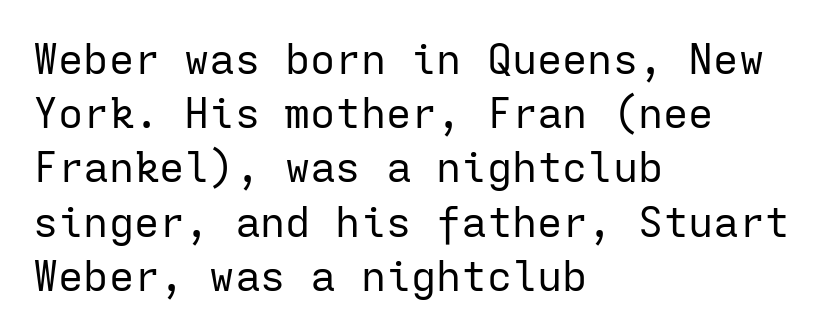
The image shows 42 px regular-weight sans-serif type, upright, monospaced; set left-aligned, normal line spacing (1.29x), normal letter spacing, not underlined; low stroke contrast and a medium x-height.
